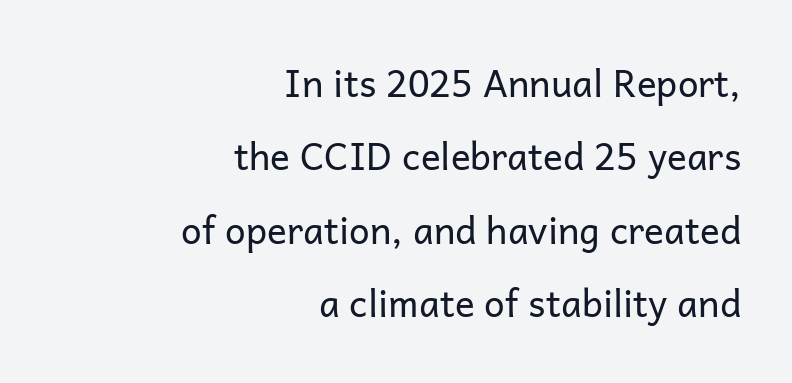
Q: Is the text bold? A: No.
Q: Is the text italic (slanted)? A: No, it is upright.
Q: Is the typeface a serif or a sans-serif typeface? A: Sans-serif.
Q: Is the text underlined? A: No.
Q: How is the paragraph aligned? A: Right-aligned.
Q: Is the spacing between letters normal or unusually wide? A: Normal.
Q: Is the spacing between lines tight, normal or loose? A: Loose.
Q: Width (condensed, normal, or wide)? A: Normal.
Q: Stroke contrast? A: Low.
Q: x-height? A: Medium.
Q: Monospaced? A: No.
